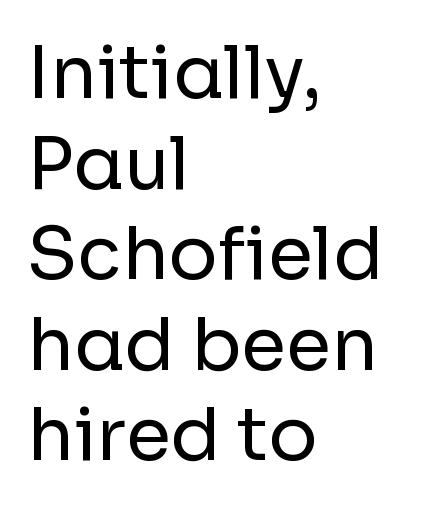
{"serif": "no", "italic": "no", "bold": "no", "weight": "regular", "width": "normal", "stroke_contrast": "low", "x_height": "medium", "monospaced": "no", "underline": "no", "align": "left", "line_spacing_ratio": 1.24, "letter_spacing": "normal", "letter_spacing_em": 0.0, "glyph_px": 73}
